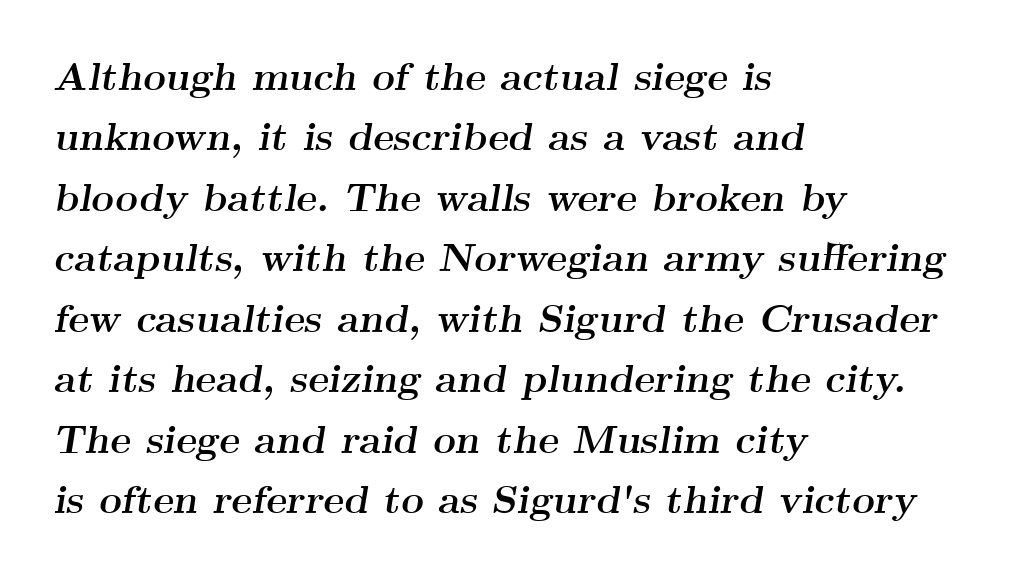
The image shows 39 px semibold, wide serif type, italic (leaning right); set left-aligned, normal line spacing (1.55x), normal letter spacing, not underlined; medium stroke contrast and a small x-height.
